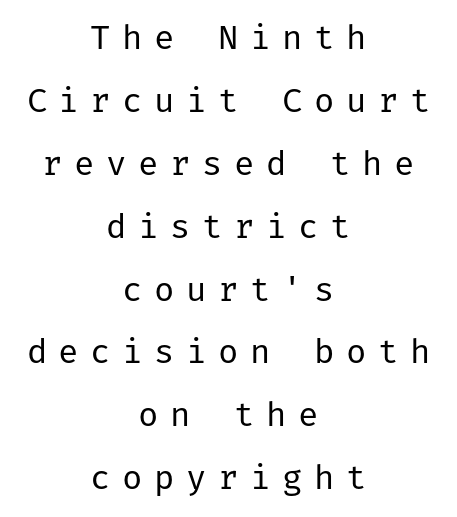
Q: Is the text bold? A: No.
Q: Is the text italic (slanted)? A: No, it is upright.
Q: Is the typeface a serif or a sans-serif typeface? A: Sans-serif.
Q: Is the text underlined? A: No.
Q: How is the paragraph aligned? A: Centered.
Q: Is the spacing between letters normal or unusually wide? A: Unusually wide.
Q: Width (condensed, normal, or wide)? A: Normal.
Q: Stroke contrast? A: Low.
Q: x-height? A: Medium.
